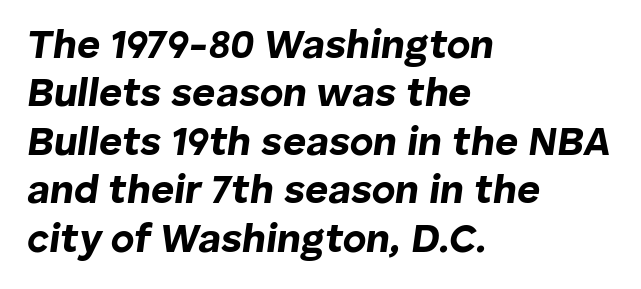
{"italic": "yes", "lean": "right", "slant_degrees": 8, "bold": "yes", "weight": "bold", "width": "normal", "stroke_contrast": "low", "x_height": "medium", "monospaced": "no", "underline": "no", "align": "left", "line_spacing_ratio": 1.21, "letter_spacing": "normal", "letter_spacing_em": 0.0, "glyph_px": 40}
